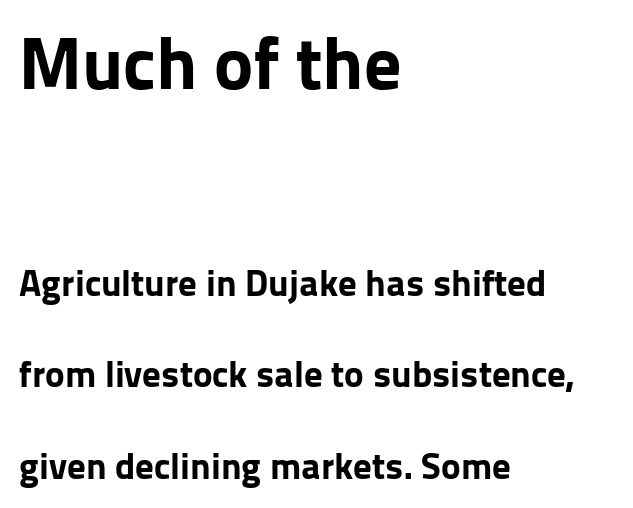
The image shows 74 px bold sans-serif type, upright; set left-aligned, loose line spacing (2.47x), normal letter spacing, not underlined; the first (top) block is 2.0x larger; low stroke contrast and a medium x-height.
